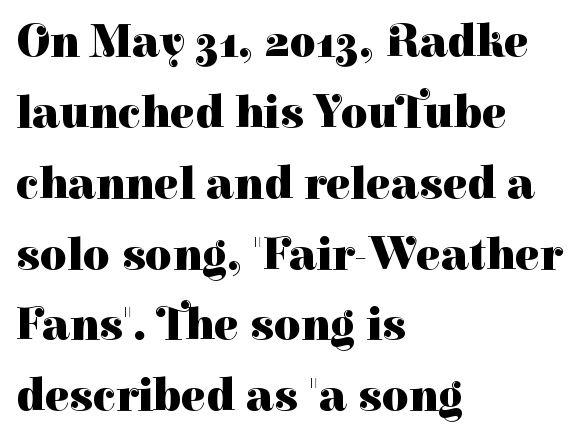
Q: Is the text bold? A: Yes.
Q: Is the text italic (slanted)? A: No, it is upright.
Q: Is the typeface a serif or a sans-serif typeface? A: Serif.
Q: Is the text underlined? A: No.
Q: How is the paragraph aligned? A: Left-aligned.
Q: Is the spacing between letters normal or unusually wide? A: Normal.
Q: Is the spacing between lines tight, normal or loose? A: Normal.
Q: Width (condensed, normal, or wide)? A: Normal.
Q: Stroke contrast? A: High.
Q: x-height? A: Medium.
Q: Monospaced? A: No.
